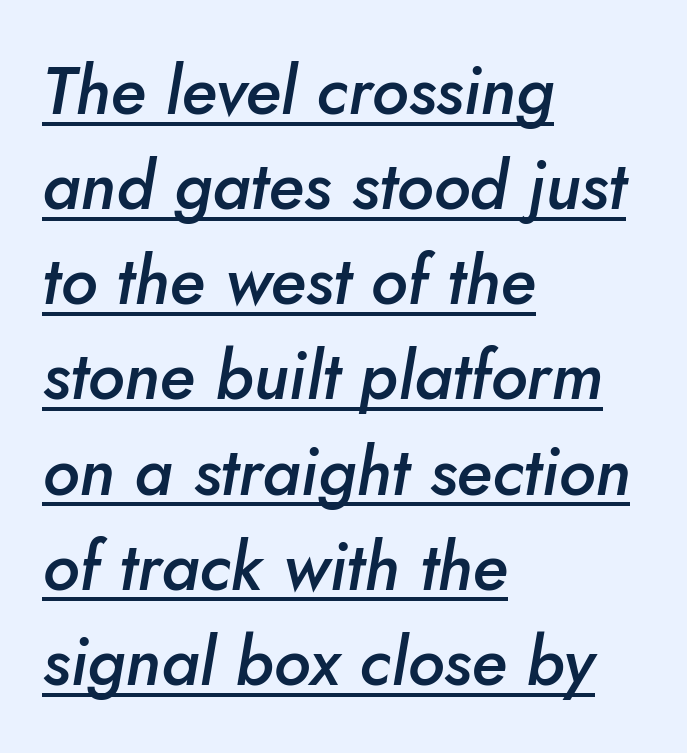
Slanted lettering throughout. A student would call this left alignment; a typographer would say flush left, rag right. Stems and bowls a touch heavier than normal — semibold. You could call the tracking neutral — neither tight nor loose. Line spacing here is normal. A typesetter would call this proportional, since set widths differ per character.
